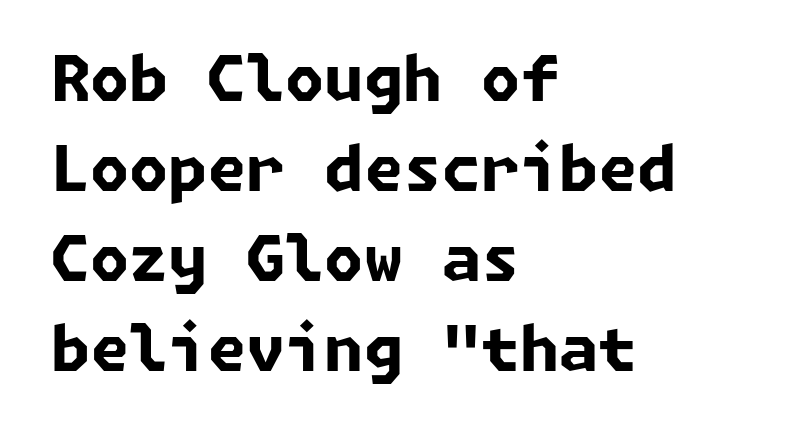
The image shows 63 px bold sans-serif type; set left-aligned, normal line spacing (1.43x), normal letter spacing, not underlined; low stroke contrast and a medium x-height.
